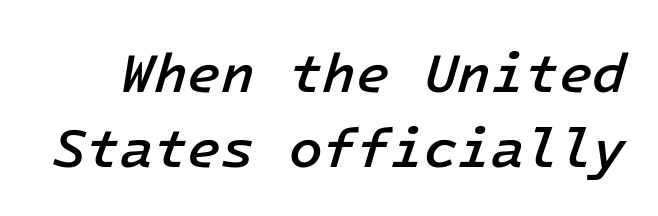
The sample has been set in demibold, a notch under bold. Vertical spacing — default. The zone under the glyphs is completely vacant. The whole block is typeset with a tilt.
